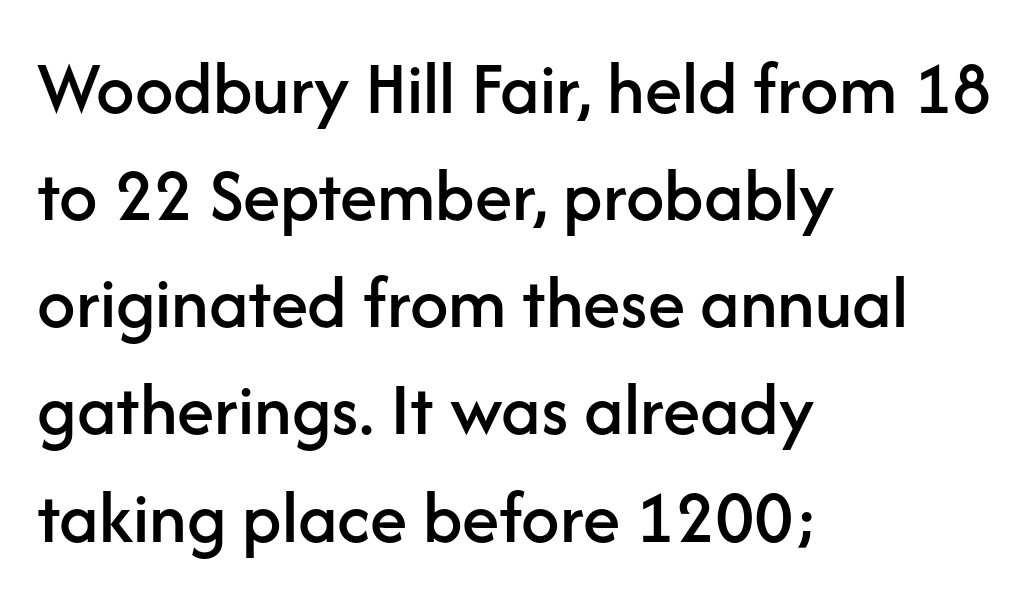
The zone under the glyphs is completely vacant. Does the copy run flush right? No — it runs flush left. Nothing sits at the stroke ends, so this counts as sans-serif. The rendering uses a moderate line-height, typical for paragraphs. This is roman type, the default non-slanted kind. There is no visible air inserted between adjacent glyphs.
